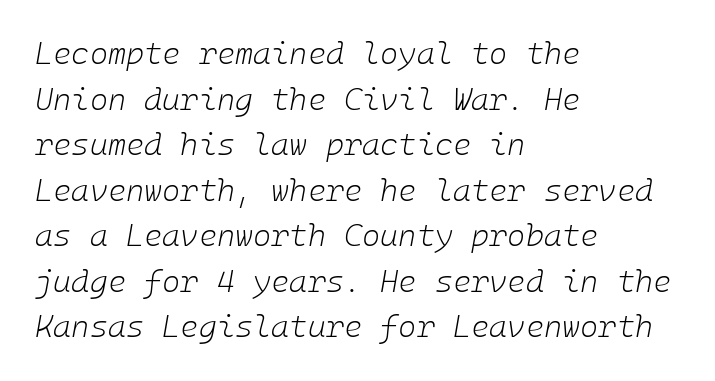
The image shows 31 px light type, italic (leaning right); set left-aligned, normal line spacing (1.47x), normal letter spacing, not underlined; low stroke contrast and a medium x-height.
